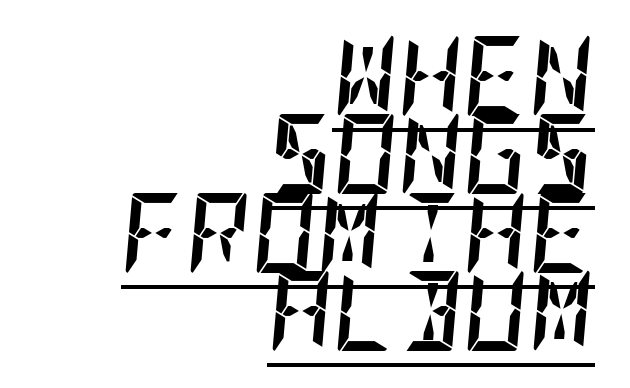
The image shows 80 px semibold, condensed type, italic (leaning right); set right-aligned, tight line spacing (0.98x), normal letter spacing, underlined; low stroke contrast and a large x-height.
